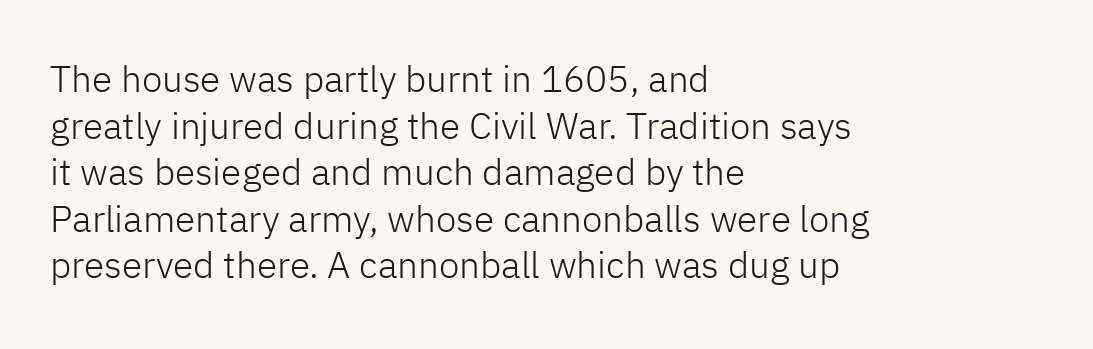
Q: Is the text bold? A: No.
Q: Is the text italic (slanted)? A: No, it is upright.
Q: Is the typeface a serif or a sans-serif typeface? A: Sans-serif.
Q: Is the text underlined? A: No.
Q: How is the paragraph aligned? A: Left-aligned.
Q: Is the spacing between letters normal or unusually wide? A: Normal.
Q: Is the spacing between lines tight, normal or loose? A: Normal.
Q: Width (condensed, normal, or wide)? A: Normal.
Q: Stroke contrast? A: Low.
Q: x-height? A: Medium.
Q: Monospaced? A: No.
